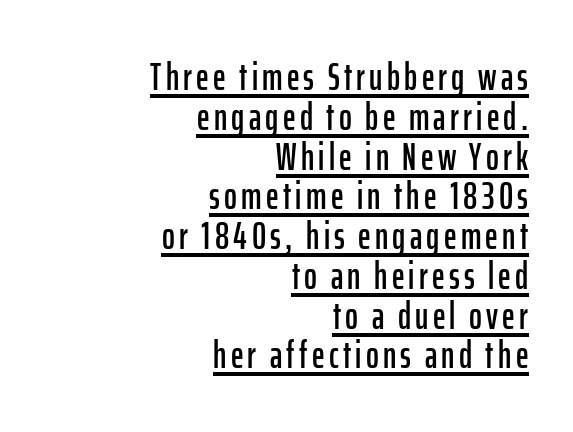
{"serif": "no", "italic": "no", "width": "condensed", "stroke_contrast": "low", "x_height": "medium", "monospaced": "no", "underline": "yes", "align": "right", "line_spacing": "tight", "line_spacing_ratio": 1.02, "glyph_px": 39}
